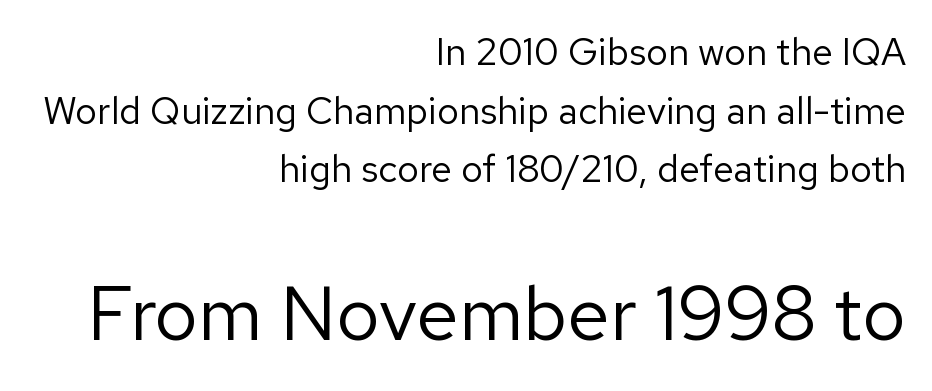
Q: Is the text bold? A: No.
Q: Is the text italic (slanted)? A: No, it is upright.
Q: Is the typeface a serif or a sans-serif typeface? A: Sans-serif.
Q: Is the text underlined? A: No.
Q: How is the paragraph aligned? A: Right-aligned.
Q: Is the spacing between letters normal or unusually wide? A: Normal.
Q: Is the spacing between lines tight, normal or loose? A: Normal.
Q: Which block of text is set in a larger size, the first (top) or the second (bottom)? A: The second (bottom) one.
Q: Width (condensed, normal, or wide)? A: Normal.
Q: Stroke contrast? A: Low.
Q: x-height? A: Medium.
Q: Monospaced? A: No.
